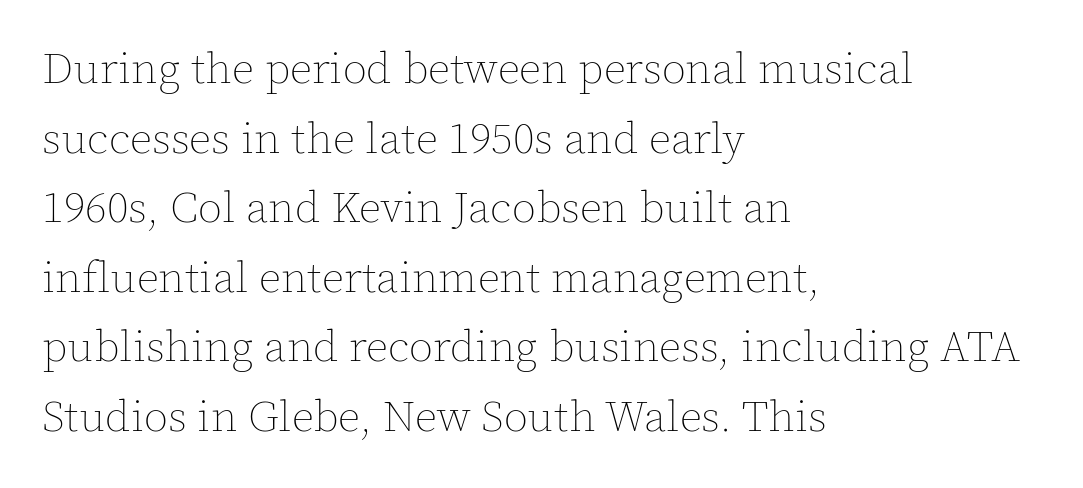
{"italic": "no", "bold": "no", "weight": "thin", "width": "normal", "x_height": "medium", "monospaced": "no", "underline": "no", "align": "left", "line_spacing": "normal", "line_spacing_ratio": 1.58, "letter_spacing": "normal", "letter_spacing_em": 0.0, "glyph_px": 44}
